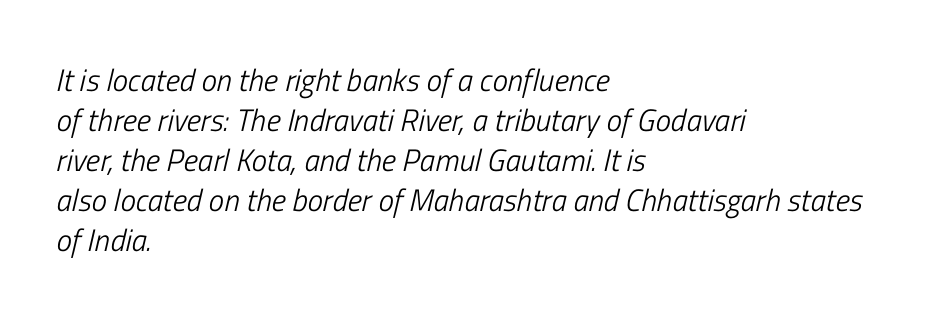
The image shows 31 px light, condensed type, italic (leaning right); set left-aligned, normal line spacing (1.29x), normal letter spacing, not underlined; low stroke contrast and a medium x-height.
